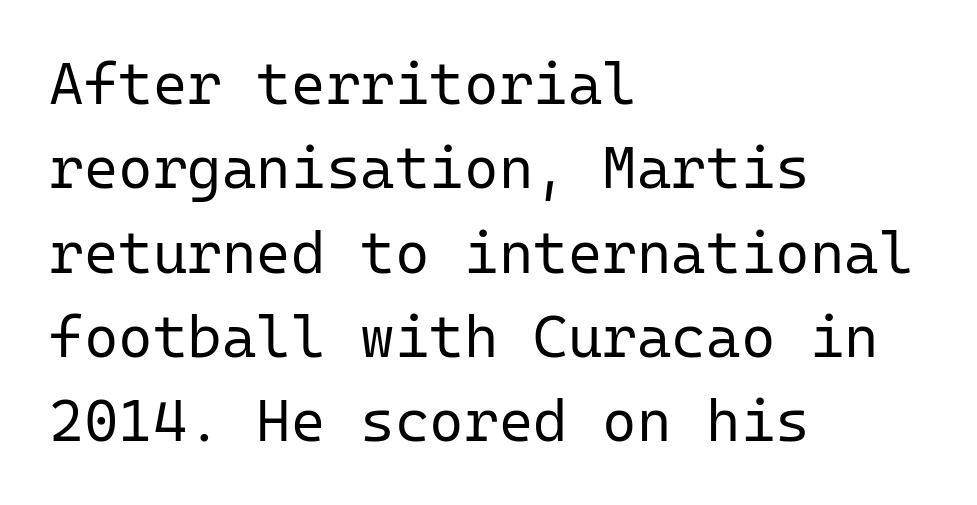
The rendering uses a moderate line-height, typical for paragraphs. The font's upright variant was chosen for this text. The rendering anchors every line to the left-hand side. You could count columns in this text — the font is strictly monospaced.
